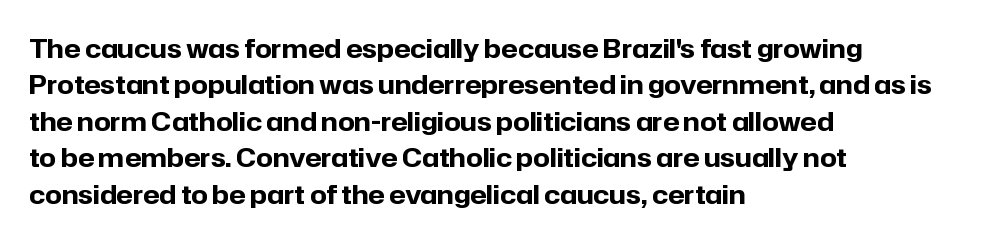
Characters remain perfectly vertical along every line. The passage is arranged the way most books set body copy — flush left. These lines sit exactly where default settings would place them. Nobody touched the tracking dial on this one. Descender tails drop into unmarked territory. Is the type bold? Yes — the strokes are clearly thick and heavy.
